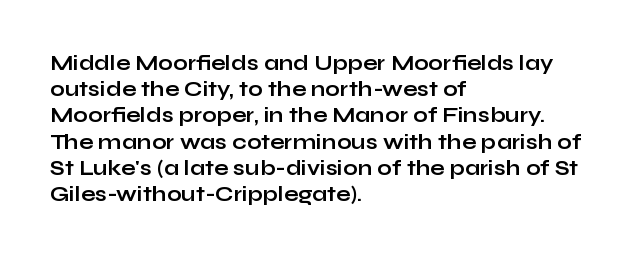
{"italic": "no", "bold": "yes", "underline": "no", "align": "left", "line_spacing": "normal", "line_spacing_ratio": 1.25, "letter_spacing": "normal", "letter_spacing_em": 0.0, "glyph_px": 21}
